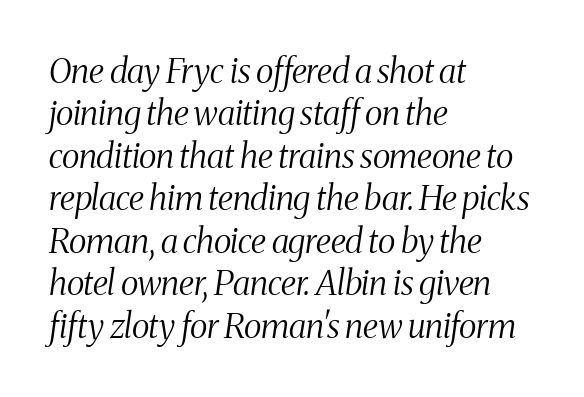
Weight: in the light-to-regular range. Character widths vary here, with narrow letters taking less room than wide ones. If you drew a line through each stem, it would be angled. The vertical gap from one line to the next is medium.
